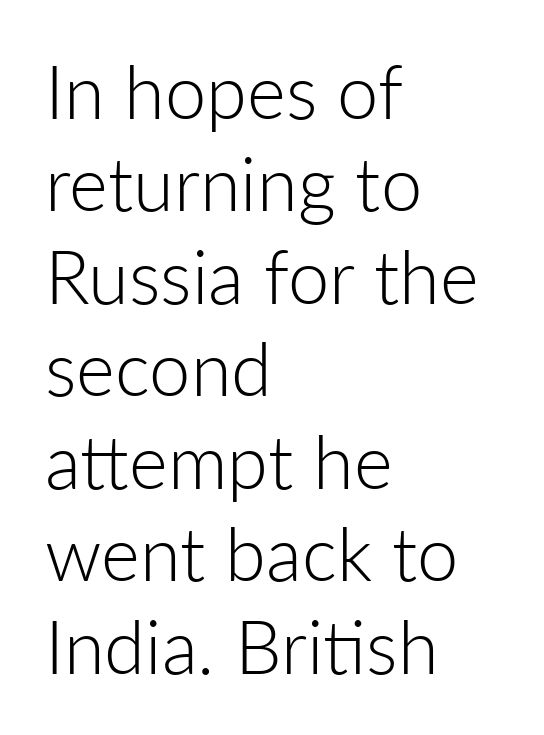
Q: Is the text bold? A: No.
Q: Is the text italic (slanted)? A: No, it is upright.
Q: Is the typeface a serif or a sans-serif typeface? A: Sans-serif.
Q: Is the text underlined? A: No.
Q: How is the paragraph aligned? A: Left-aligned.
Q: Is the spacing between letters normal or unusually wide? A: Normal.
Q: Is the spacing between lines tight, normal or loose? A: Normal.
Q: Width (condensed, normal, or wide)? A: Normal.
Q: Stroke contrast? A: Low.
Q: x-height? A: Medium.
Q: Monospaced? A: No.
